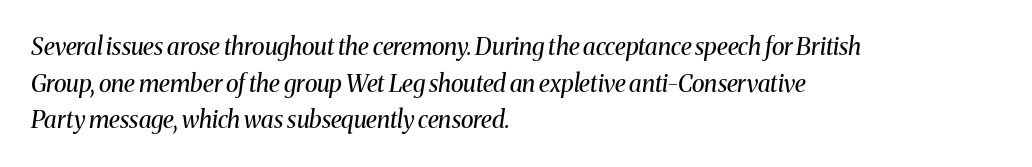
The image shows 24 px text type, italic (leaning right); set left-aligned, normal line spacing (1.53x), normal letter spacing, not underlined.
